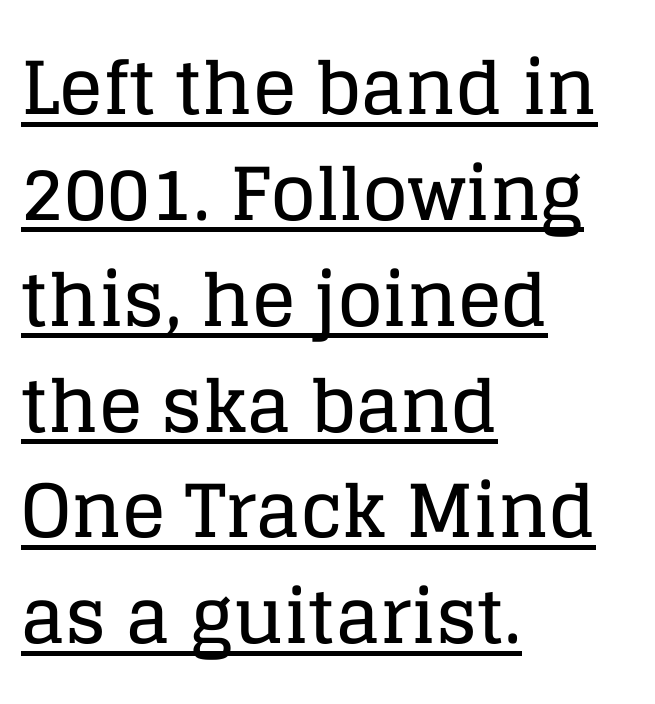
The typography opts for an upright posture over an oblique one. Typographically, this falls in the serif category. Here the designer chose a conventional face with non-uniform glyph widths. This is underlined copy, the kind a proofreader might mark for attention.
